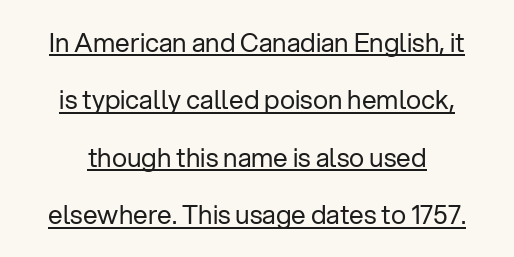
No italicization has been applied; the sample stays upright. Rows of type keep a wide berth in the vertical direction. No heavy texture on the line: the type isn't bold. If you folded the block vertically in half, each line would mirror itself in length.
